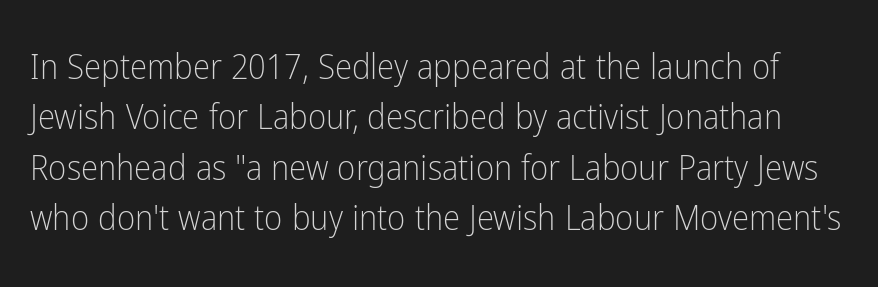
Q: Is the text bold? A: No.
Q: Is the text italic (slanted)? A: No, it is upright.
Q: Is the typeface a serif or a sans-serif typeface? A: Sans-serif.
Q: Is the text underlined? A: No.
Q: Is the spacing between letters normal or unusually wide? A: Normal.
Q: Is the spacing between lines tight, normal or loose? A: Normal.
Q: Width (condensed, normal, or wide)? A: Condensed.
Q: Stroke contrast? A: Low.
Q: x-height? A: Medium.
Q: Monospaced? A: No.
